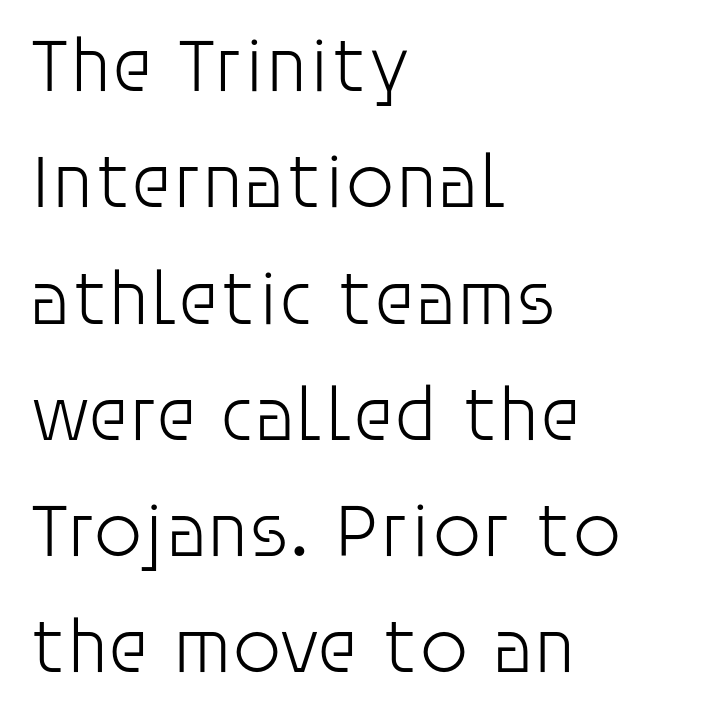
{"serif": "no", "italic": "no", "bold": "no", "weight": "light", "width": "normal", "stroke_contrast": "low", "x_height": "large", "monospaced": "no", "underline": "no", "align": "left", "line_spacing": "normal", "line_spacing_ratio": 1.51, "letter_spacing": "normal", "letter_spacing_em": 0.0, "glyph_px": 77}
